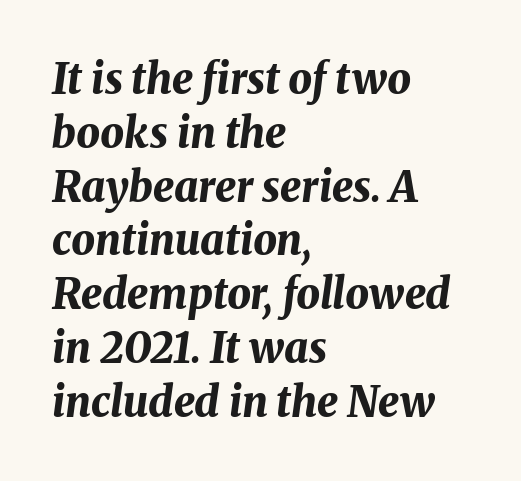
Short and long lines alike share a common starting point at left. As a designer I'd log this as weight 700, bold. Spacing verdict: proportional, widths tailored to each character. The gap between lines stays unmarked. Slant detected: the letters are inclined.
